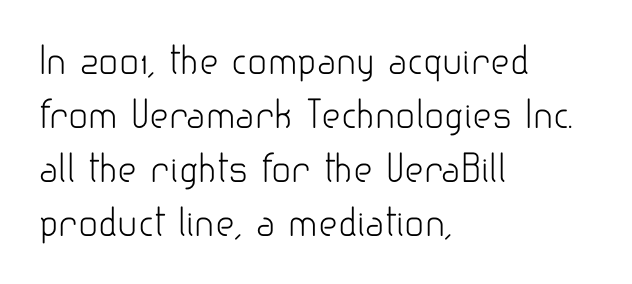
Any mark beneath the type? The region is blank. The gaps between neighbouring characters are ordinary and unremarkable. Serif or sans? Sans — the stroke terminals are bare. Does the lettering tilt? It doesn't — this is upright. The typesetting does not lean heavy: it is not bold. Character widths vary here, with narrow letters taking less room than wide ones.
